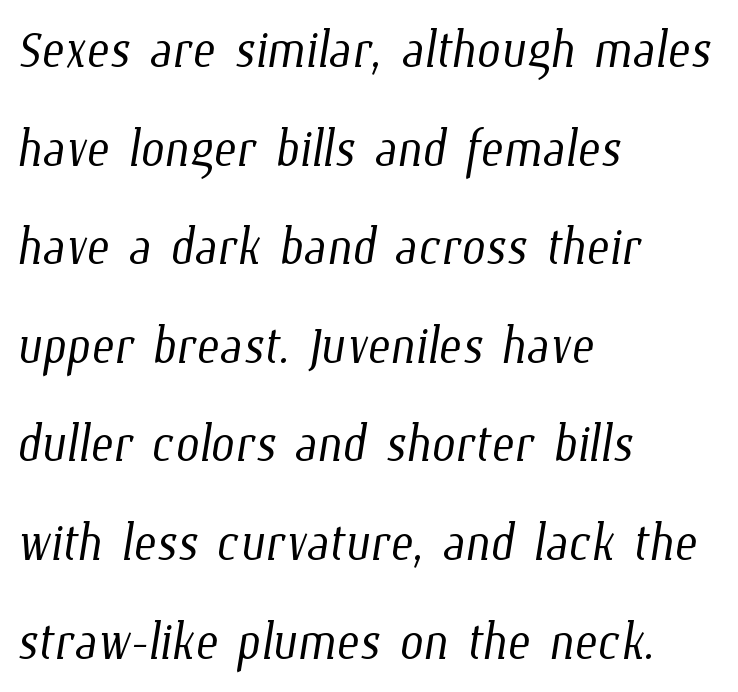
The image shows 68 px light, condensed type; set left-aligned, normal line spacing (1.45x), normal letter spacing, not underlined; low stroke contrast and a medium x-height.
